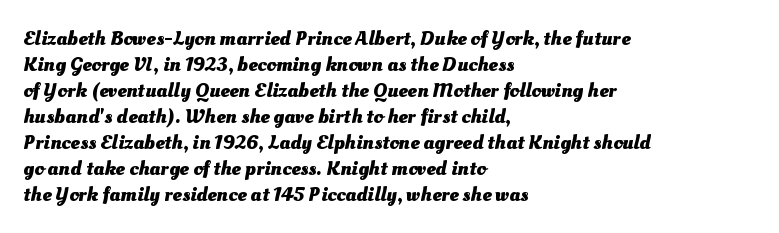
The image shows 21 px bold type; set left-aligned, line spacing 1.24x, normal letter spacing, not underlined.
